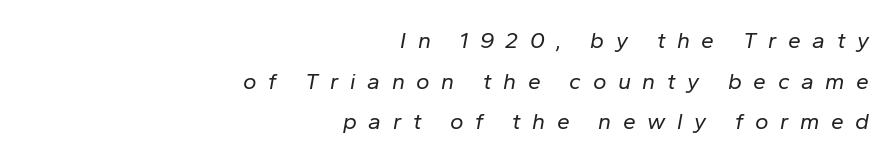
The image shows 23 px text type, italic (leaning right); set right-aligned, line spacing 1.77x, unusually wide letter spacing (+0.5 em), not underlined.
